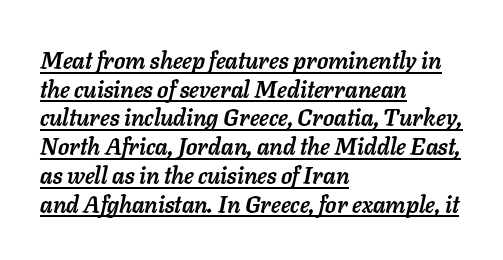
{"italic": "yes", "lean": "right", "slant_degrees": 11, "bold": "yes", "underline": "yes", "align": "left", "line_spacing": "normal", "line_spacing_ratio": 1.25, "letter_spacing": "normal", "letter_spacing_em": 0.0, "glyph_px": 23}
